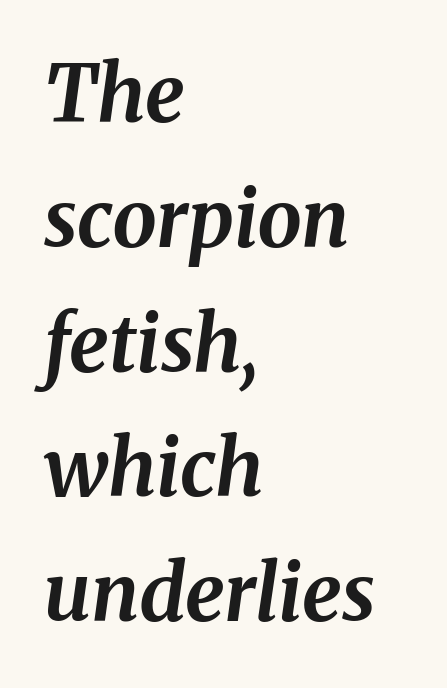
The image shows 79 px bold type, italic (leaning right); set left-aligned, normal line spacing (1.58x), normal letter spacing, not underlined; medium stroke contrast and a medium x-height.
